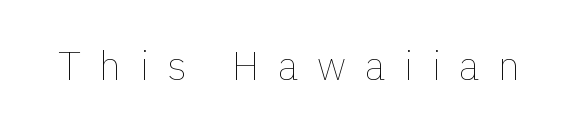
Q: Is the text bold? A: No.
Q: Is the text italic (slanted)? A: No, it is upright.
Q: Is the text underlined? A: No.
Q: Is the spacing between letters normal or unusually wide? A: Unusually wide.
Q: Width (condensed, normal, or wide)? A: Normal.
Q: Stroke contrast? A: Low.
Q: x-height? A: Medium.
Q: Monospaced? A: No.
